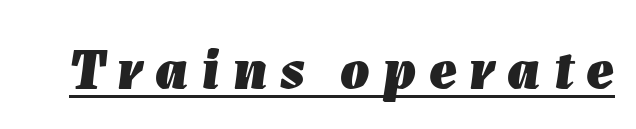
{"italic": "yes", "lean": "right", "slant_degrees": 7, "bold": "yes", "weight": "heavy", "width": "normal", "stroke_contrast": "low", "x_height": "medium", "monospaced": "no", "underline": "yes", "letter_spacing": "wide", "letter_spacing_em": 0.22, "glyph_px": 58}
